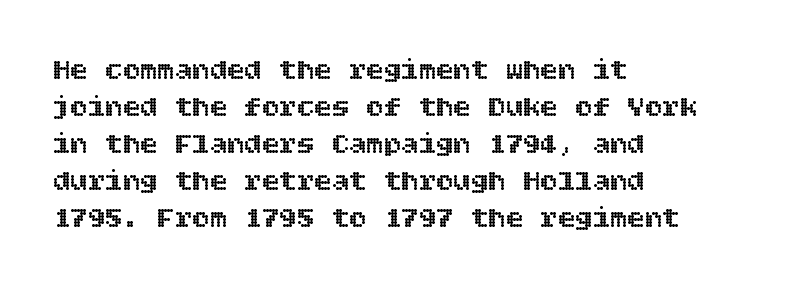
The image shows 29 px text type, upright; set left-aligned, normal line spacing (1.28x), normal letter spacing, not underlined; a large x-height.
